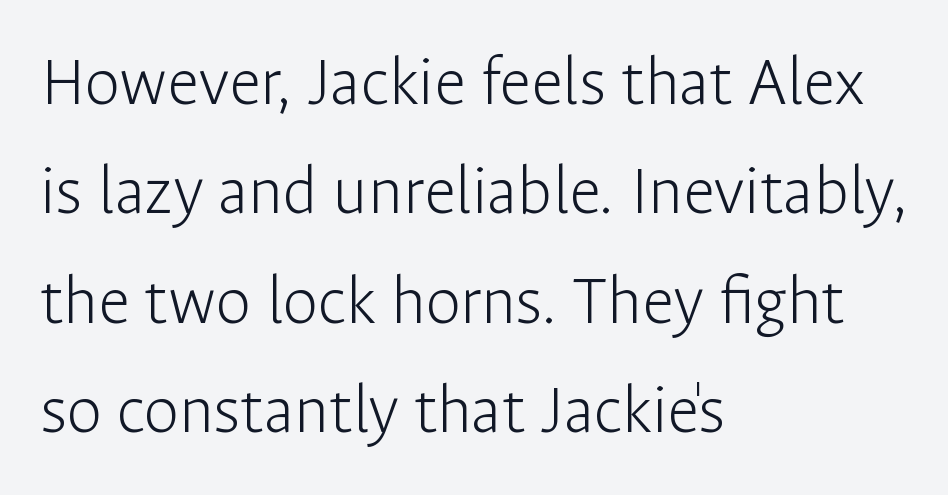
The image shows 71 px light sans-serif type, upright; set left-aligned, normal line spacing (1.54x), normal letter spacing, not underlined; low stroke contrast and a medium x-height.
